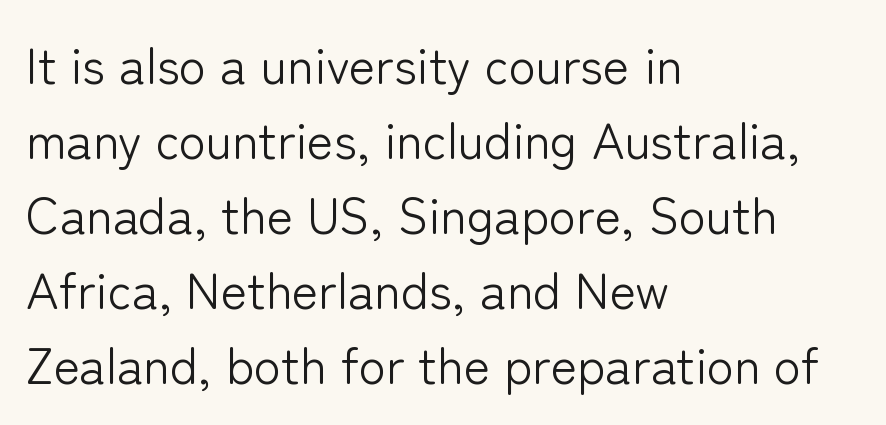
Words float on clear page, feet unadorned. One glance says typical: line gaps are just what's usual. The typography opts for an upright posture over an oblique one. These lines keep a tight, regular rhythm from letter to letter. Weight: regular or lighter. Unlike a traditional serif, this face leaves its strokes unadorned.
